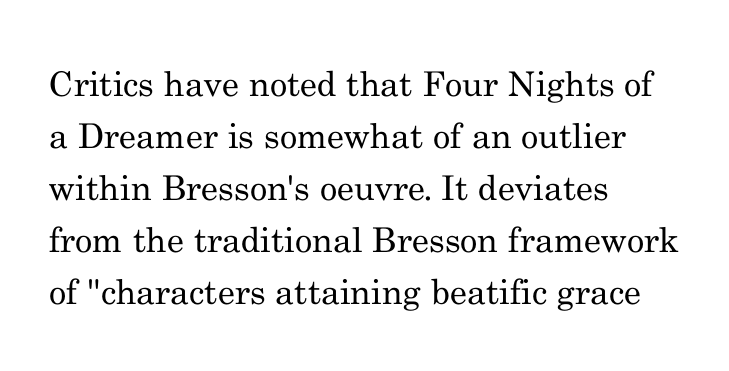
{"serif": "yes", "italic": "no", "bold": "no", "weight": "regular", "width": "normal", "stroke_contrast": "medium", "x_height": "small", "monospaced": "no", "underline": "no", "align": "left", "line_spacing": "normal", "line_spacing_ratio": 1.53, "letter_spacing": "normal", "letter_spacing_em": 0.0, "glyph_px": 34}
